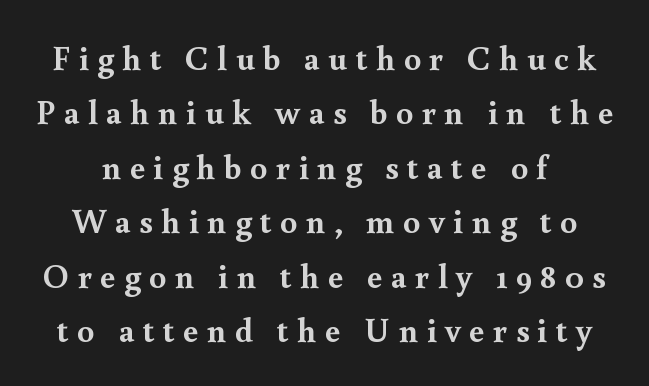
Q: Is the text bold? A: Yes.
Q: Is the text italic (slanted)? A: No, it is upright.
Q: Is the typeface a serif or a sans-serif typeface? A: Serif.
Q: Is the text underlined? A: No.
Q: Is the spacing between letters normal or unusually wide? A: Unusually wide.
Q: Is the spacing between lines tight, normal or loose? A: Normal.
Q: Width (condensed, normal, or wide)? A: Normal.
Q: x-height? A: Small.
Q: Monospaced? A: No.
